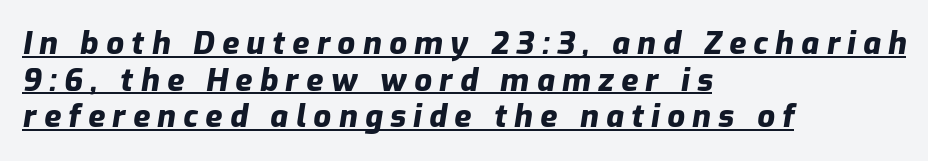
{"italic": "yes", "lean": "right", "slant_degrees": 9, "bold": "yes", "weight": "heavy", "width": "normal", "stroke_contrast": "low", "x_height": "medium", "monospaced": "no", "underline": "yes", "align": "left", "line_spacing_ratio": 1.18, "letter_spacing": "wide", "letter_spacing_em": 0.24, "glyph_px": 31}
